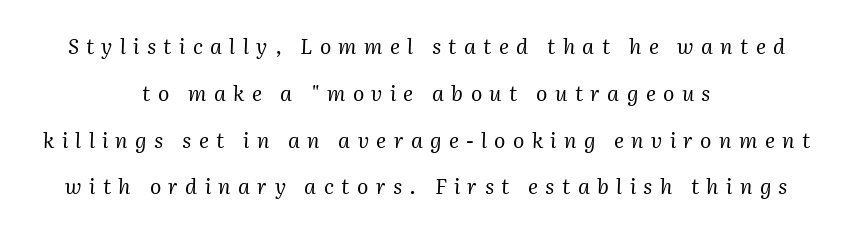
Q: Is the text bold? A: No.
Q: Is the text italic (slanted)? A: Yes, it leans right by about 2 degrees.
Q: Is the text underlined? A: No.
Q: How is the paragraph aligned? A: Centered.
Q: Is the spacing between letters normal or unusually wide? A: Unusually wide.
Q: Is the spacing between lines tight, normal or loose? A: Loose.
